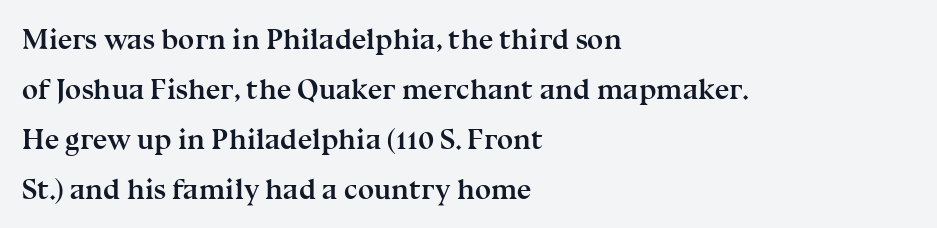
The typesetting leans heavy: a genuine bold. Is the letter spacing exaggerated? No — it looks like the ordinary default. Spacing verdict: proportional, widths tailored to each character. Posture: straight, roman, zero tilt. The font family rendered here belongs to the serif group. Line starts are locked; line ends wander.
